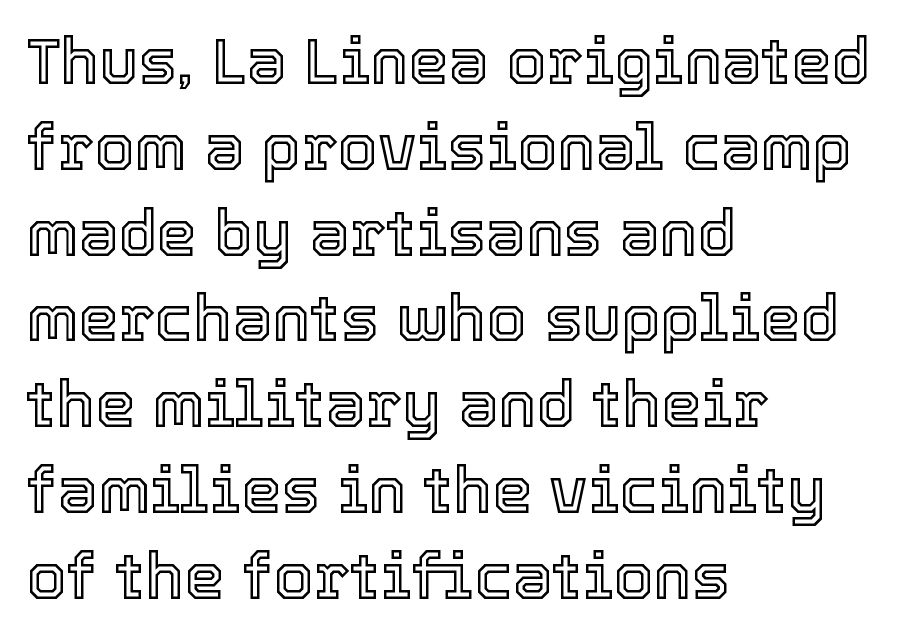
{"italic": "no", "width": "normal", "x_height": "medium", "monospaced": "no", "underline": "no", "align": "left", "line_spacing": "normal", "line_spacing_ratio": 1.34, "letter_spacing": "normal", "letter_spacing_em": 0.0, "glyph_px": 64}
